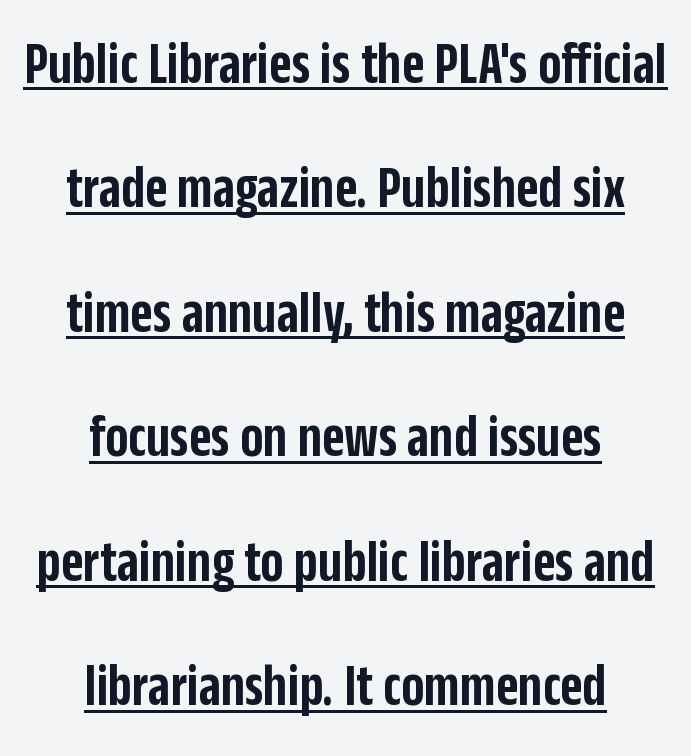
The image shows 61 px semibold, condensed sans-serif type, upright; set centered, loose line spacing (2.04x), normal letter spacing, underlined; low stroke contrast and a large x-height.
